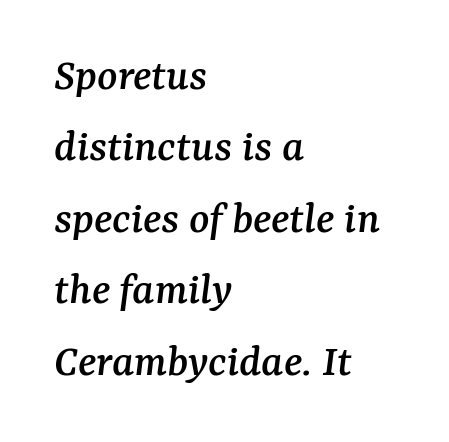
Q: Is the text italic (slanted)? A: Yes, it leans right by about 7 degrees.
Q: Is the typeface a serif or a sans-serif typeface? A: Serif.
Q: Is the text underlined? A: No.
Q: How is the paragraph aligned? A: Left-aligned.
Q: Is the spacing between letters normal or unusually wide? A: Normal.
Q: Is the spacing between lines tight, normal or loose? A: Normal.
Q: Width (condensed, normal, or wide)? A: Normal.
Q: Stroke contrast? A: Medium.
Q: x-height? A: Medium.
Q: Monospaced? A: No.
